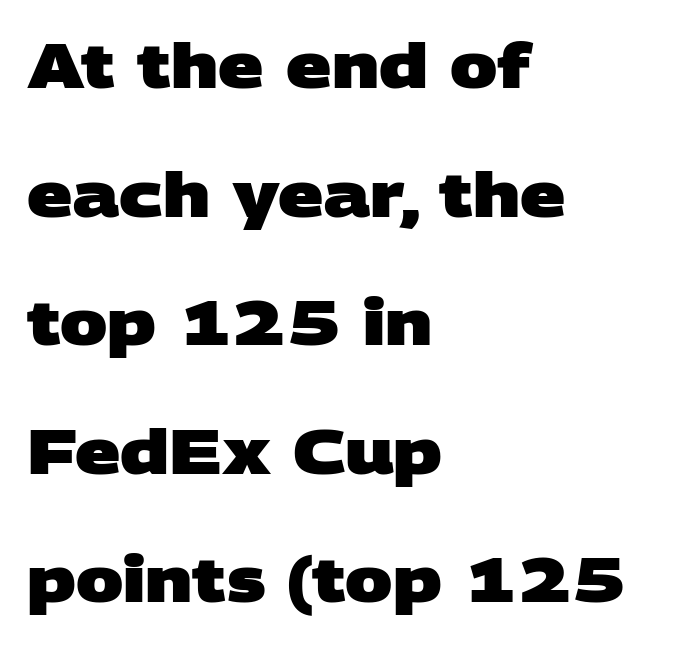
The image shows 63 px heavy, wide sans-serif type; set left-aligned, loose line spacing (2.04x), normal letter spacing, not underlined; low stroke contrast and a large x-height.
